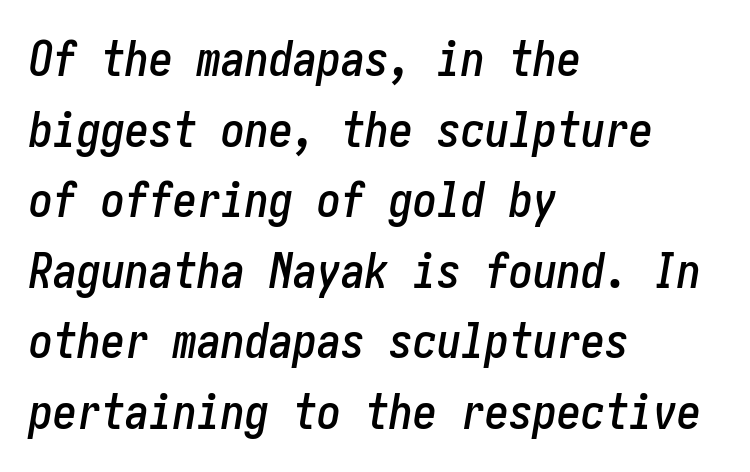
The image shows 48 px condensed type, italic (leaning right); set left-aligned, normal line spacing (1.47x), normal letter spacing, not underlined; low stroke contrast and a medium x-height.
